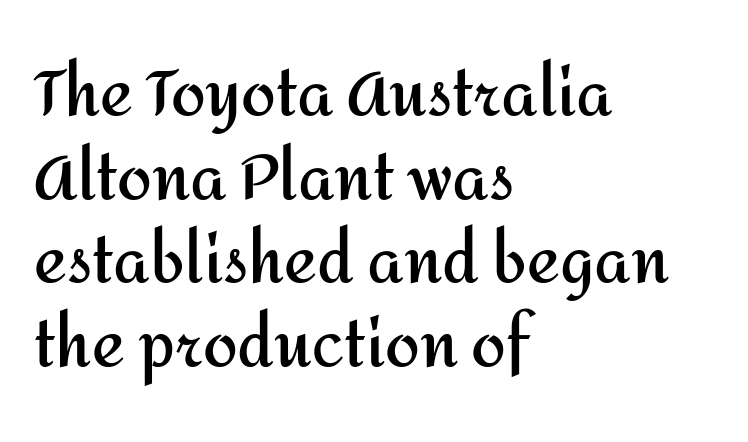
{"serif": "no", "italic": "no", "bold": "yes", "weight": "semibold", "width": "normal", "stroke_contrast": "medium", "x_height": "medium", "monospaced": "no", "underline": "no", "align": "left", "line_spacing": "normal", "line_spacing_ratio": 1.35, "letter_spacing": "normal", "letter_spacing_em": 0.0, "glyph_px": 62}
